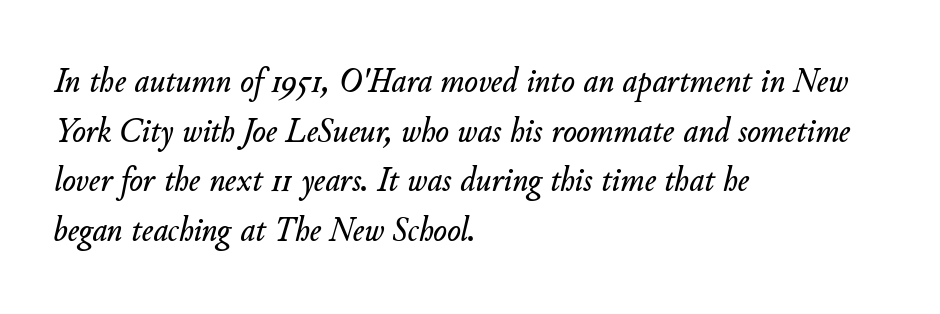
The image shows 36 px text type, italic (leaning right); set left-aligned, normal line spacing (1.38x), normal letter spacing, not underlined; low stroke contrast and a small x-height.
